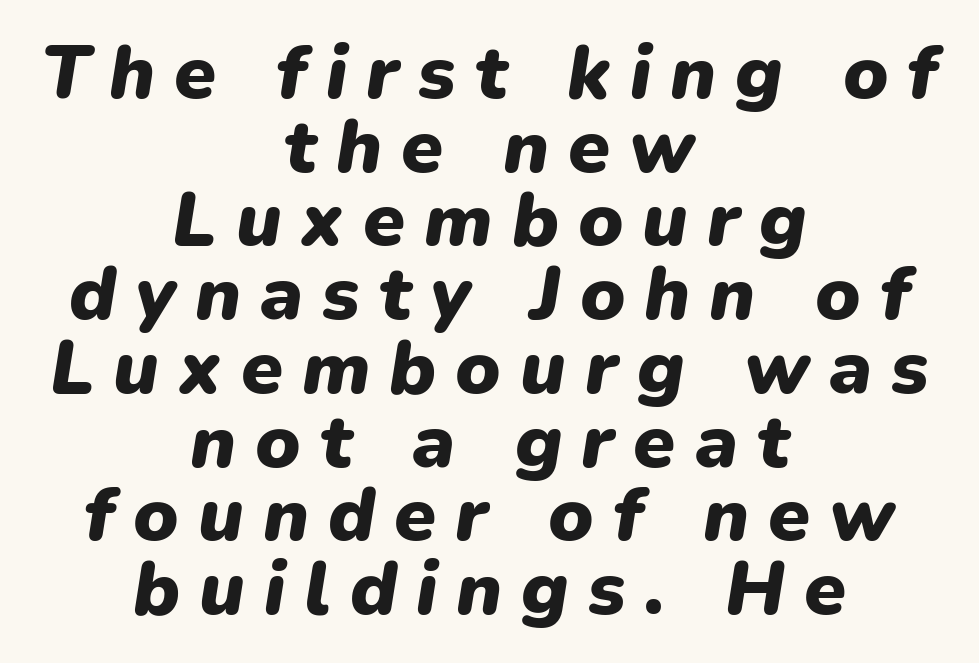
Q: Is the text bold? A: Yes.
Q: Is the text italic (slanted)? A: Yes, it leans right by about 9 degrees.
Q: Is the text underlined? A: No.
Q: How is the paragraph aligned? A: Centered.
Q: Is the spacing between letters normal or unusually wide? A: Unusually wide.
Q: Is the spacing between lines tight, normal or loose? A: Tight.
Q: Width (condensed, normal, or wide)? A: Normal.
Q: Stroke contrast? A: Low.
Q: x-height? A: Medium.
Q: Monospaced? A: No.
